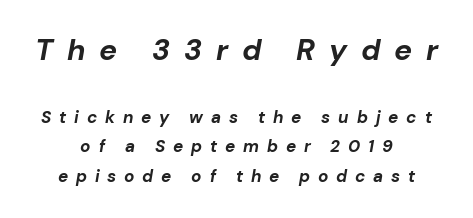
{"italic": "yes", "lean": "right", "slant_degrees": 10, "bold": "yes", "weight": "bold", "width": "normal", "stroke_contrast": "low", "x_height": "medium", "monospaced": "no", "underline": "no", "align": "center", "line_spacing_ratio": 1.73, "letter_spacing": "wide", "letter_spacing_em": 0.46, "larger_block": "first", "size_ratio": 1.76, "glyph_px": 30}
